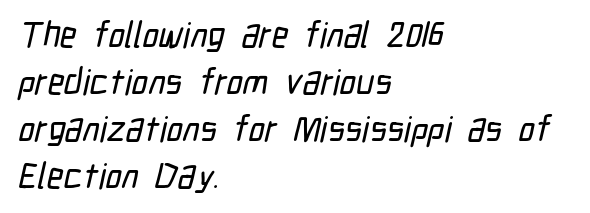
The image shows 36 px condensed sans-serif type; set left-aligned, normal line spacing (1.31x), normal letter spacing, not underlined; low stroke contrast and a medium x-height.
